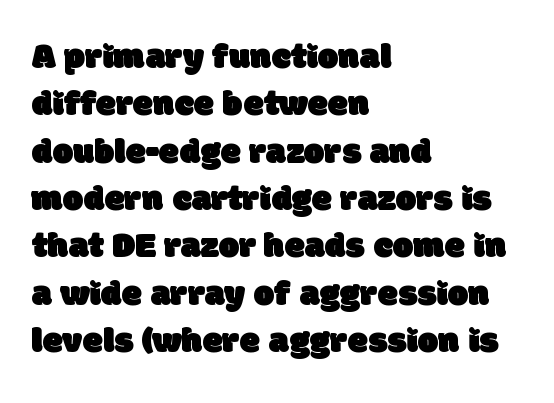
The image shows 37 px sans-serif type; set left-aligned, normal line spacing (1.28x), normal letter spacing, not underlined; low stroke contrast and a large x-height.
